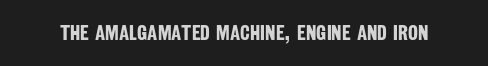
Q: Is the text bold? A: Yes.
Q: Is the text underlined? A: No.
Q: Is the spacing between letters normal or unusually wide? A: Normal.
